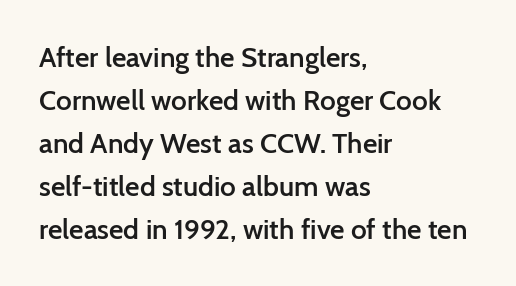
The image shows 28 px semibold sans-serif type, upright; set left-aligned, normal line spacing (1.54x), normal letter spacing, not underlined; low stroke contrast and a medium x-height.
